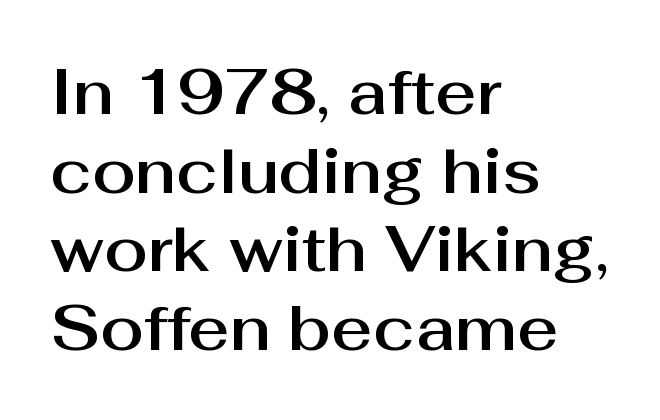
The image shows 63 px sans-serif type, upright; set left-aligned, normal line spacing (1.25x), normal letter spacing, not underlined; medium stroke contrast and a medium x-height.
